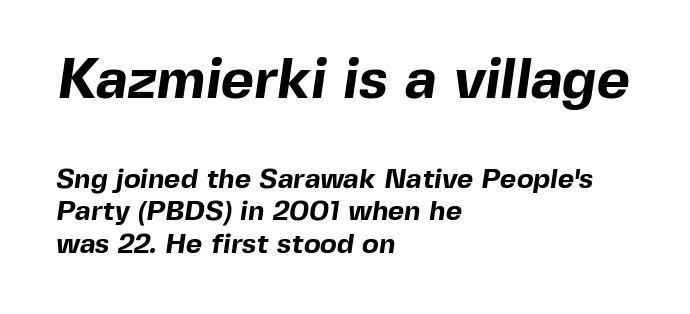
Q: Is the text bold? A: Yes.
Q: Is the typeface a serif or a sans-serif typeface? A: Sans-serif.
Q: Is the text underlined? A: No.
Q: How is the paragraph aligned? A: Left-aligned.
Q: Is the spacing between letters normal or unusually wide? A: Normal.
Q: Which block of text is set in a larger size, the first (top) or the second (bottom)? A: The first (top) one.
Q: Width (condensed, normal, or wide)? A: Normal.
Q: x-height? A: Medium.
Q: Monospaced? A: No.
